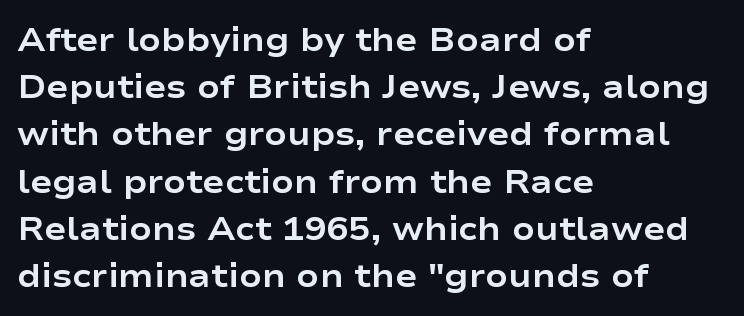
{"serif": "no", "italic": "no", "bold": "yes", "weight": "bold", "width": "wide", "stroke_contrast": "low", "x_height": "medium", "monospaced": "no", "underline": "no", "align": "left", "line_spacing": "normal", "line_spacing_ratio": 1.43, "letter_spacing": "normal", "letter_spacing_em": 0.0, "glyph_px": 33}
